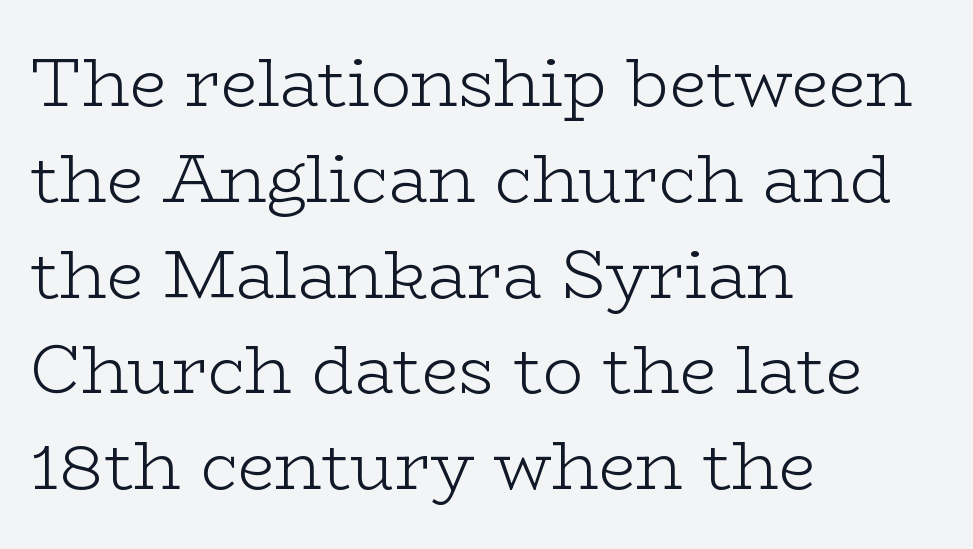
The image shows 67 px light, wide serif type, upright; set left-aligned, normal line spacing (1.43x), normal letter spacing, not underlined; low stroke contrast and a medium x-height.
